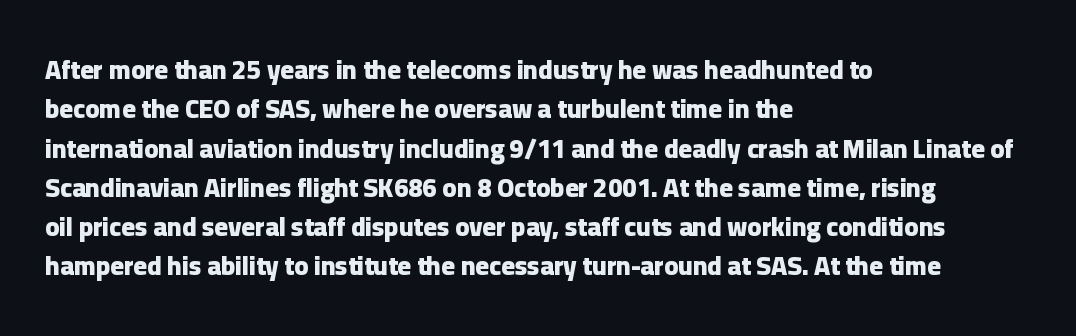
Q: Is the text bold? A: Yes.
Q: Is the text italic (slanted)? A: No, it is upright.
Q: Is the text underlined? A: No.
Q: How is the paragraph aligned? A: Left-aligned.
Q: Is the spacing between letters normal or unusually wide? A: Normal.
Q: Is the spacing between lines tight, normal or loose? A: Normal.
